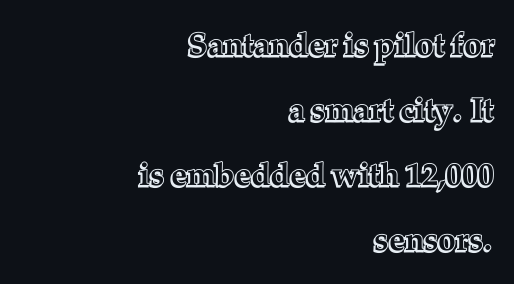
Q: Is the text italic (slanted)? A: No, it is upright.
Q: Is the text underlined? A: No.
Q: How is the paragraph aligned? A: Right-aligned.
Q: Is the spacing between letters normal or unusually wide? A: Normal.
Q: Is the spacing between lines tight, normal or loose? A: Loose.
Q: Width (condensed, normal, or wide)? A: Normal.
Q: x-height? A: Medium.
Q: Monospaced? A: No.
